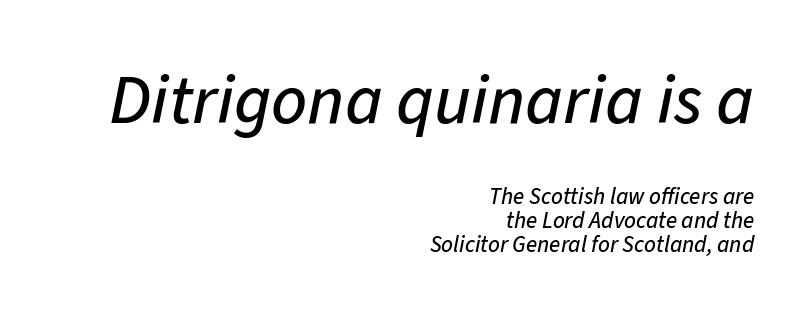
{"italic": "yes", "lean": "right", "slant_degrees": 11, "width": "normal", "stroke_contrast": "low", "x_height": "medium", "monospaced": "no", "underline": "no", "align": "right", "line_spacing": "tight", "line_spacing_ratio": 1.04, "letter_spacing": "normal", "letter_spacing_em": 0.0, "larger_block": "first", "size_ratio": 3.04, "glyph_px": 70}
